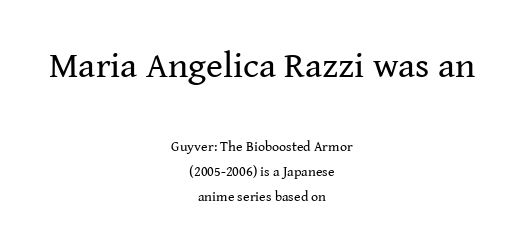
{"serif": "yes", "italic": "no", "bold": "no", "weight": "regular", "width": "normal", "stroke_contrast": "medium", "x_height": "medium", "monospaced": "no", "underline": "no", "align": "center", "line_spacing_ratio": 1.79, "letter_spacing": "normal", "letter_spacing_em": 0.0, "larger_block": "first", "size_ratio": 2.57, "glyph_px": 36}
